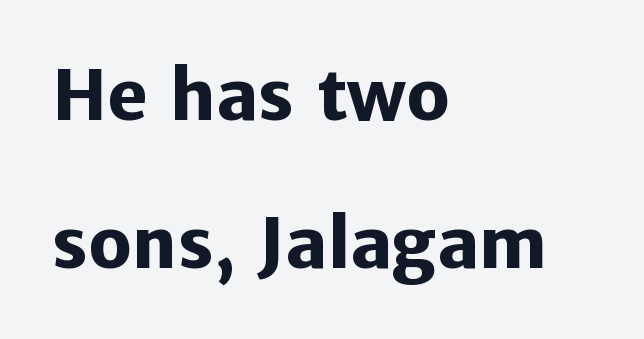
Varying glyph widths throughout — classic text-font behaviour. Heavy, bold letterforms. Observe the absence of serifs on each vertical stroke in this sample. Underlining? Definitely not there.
